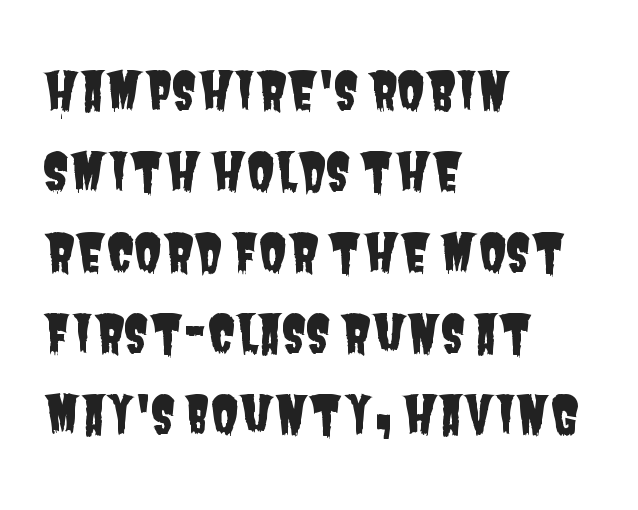
{"serif": "no", "width": "condensed", "stroke_contrast": "low", "x_height": "large", "monospaced": "no", "underline": "no", "align": "left", "line_spacing": "normal", "line_spacing_ratio": 1.59, "letter_spacing": "normal", "letter_spacing_em": 0.0, "glyph_px": 51}
